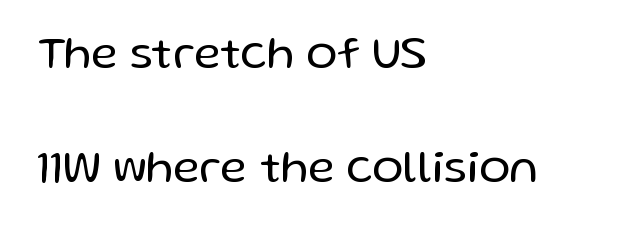
The image shows 46 px regular-weight sans-serif type, upright; set left-aligned, loose line spacing (2.47x), normal letter spacing, not underlined; low stroke contrast and a medium x-height.
